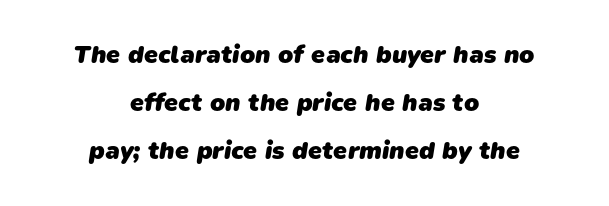
Q: Is the text bold? A: Yes.
Q: Is the text underlined? A: No.
Q: How is the paragraph aligned? A: Centered.
Q: Is the spacing between letters normal or unusually wide? A: Normal.
Q: Is the spacing between lines tight, normal or loose? A: Loose.
